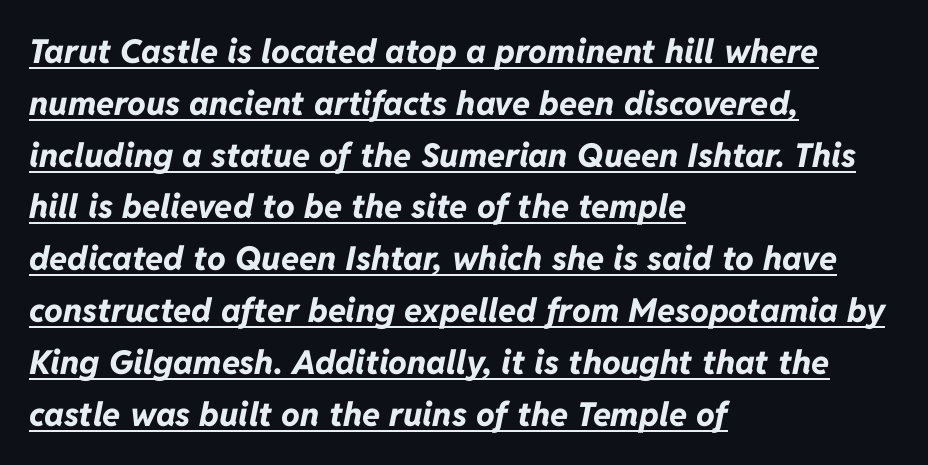
{"italic": "yes", "lean": "right", "slant_degrees": 11, "bold": "yes", "weight": "bold", "width": "normal", "stroke_contrast": "low", "x_height": "medium", "monospaced": "no", "underline": "yes", "align": "left", "line_spacing": "normal", "line_spacing_ratio": 1.57, "letter_spacing": "normal", "letter_spacing_em": 0.0, "glyph_px": 33}
